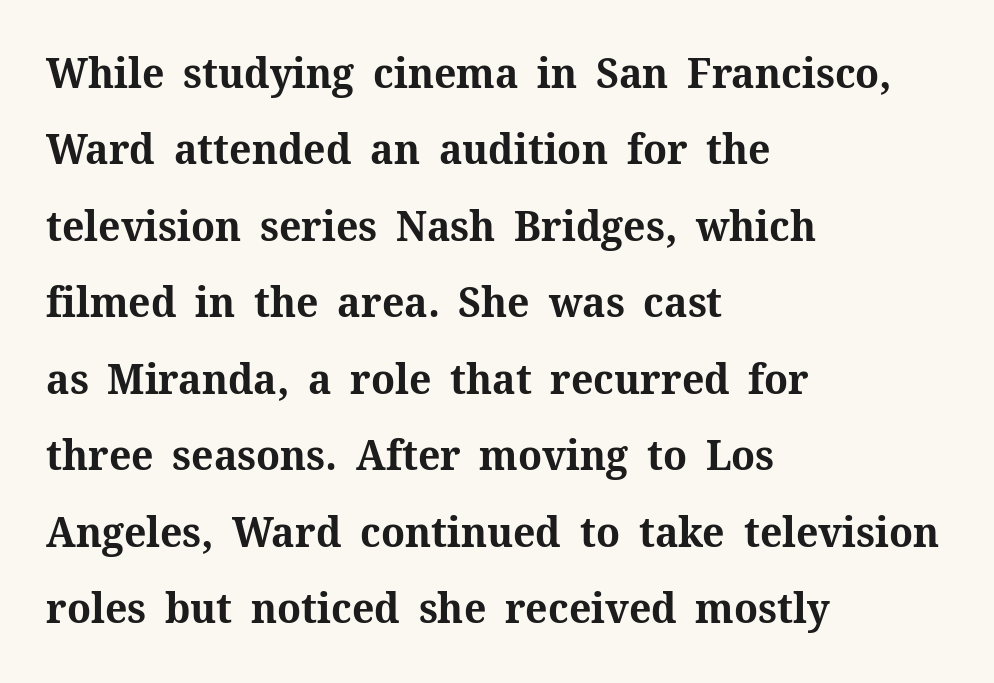
The image shows 42 px bold serif type, upright; set left-aligned, line spacing 1.82x, normal letter spacing, not underlined; medium stroke contrast and a medium x-height.
